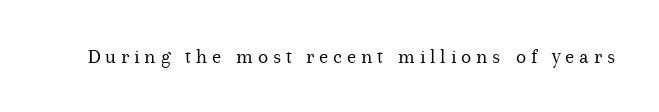
{"italic": "no", "bold": "no", "underline": "no", "letter_spacing": "wide", "letter_spacing_em": 0.23, "glyph_px": 21}
